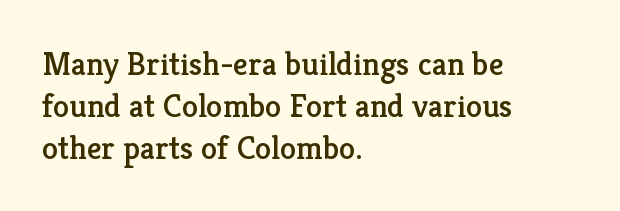
A normal amount of white space separates one row of letters from the next. Note: serifs present on the glyphs. Spacing verdict: proportional, widths tailored to each character. Compared with typical body copy, the letter spacing here is the same.
